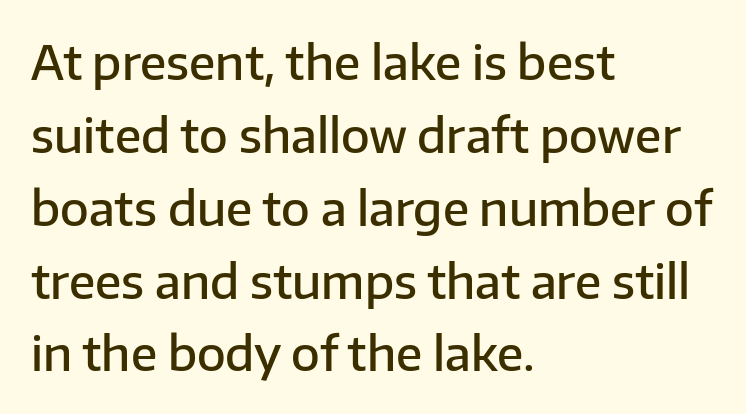
Q: Is the text bold? A: Semi-bold.
Q: Is the text italic (slanted)? A: No, it is upright.
Q: Is the typeface a serif or a sans-serif typeface? A: Sans-serif.
Q: Is the text underlined? A: No.
Q: How is the paragraph aligned? A: Left-aligned.
Q: Is the spacing between letters normal or unusually wide? A: Normal.
Q: Is the spacing between lines tight, normal or loose? A: Normal.
Q: Width (condensed, normal, or wide)? A: Normal.
Q: Stroke contrast? A: Low.
Q: x-height? A: Medium.
Q: Monospaced? A: No.
